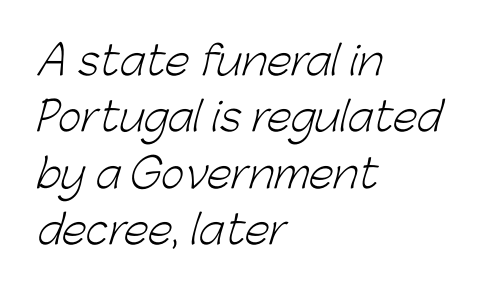
The text block is weighted toward the left margin, trailing off unevenly rightward. Each letter keeps its own natural width here, so spacing adapts to shape. Regarding serifs, this sample does without them. A typesetter would call this leading conventional body-copy spacing. The font sits on the lighter half of the weight spectrum, regular included.
